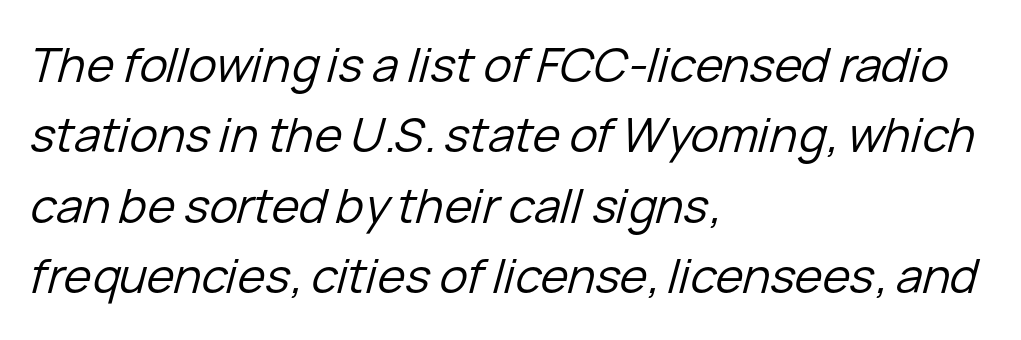
Left-aligned paragraph, ragged on the right. Tall strokes in this sample are angled rather than plumb. Decoration check: the copy has no underline. Honestly, the row spacing looks completely unremarkable. Is the stroke heavy? The answer is a plain regular-or-lighter. There is no visible air inserted between adjacent glyphs.
